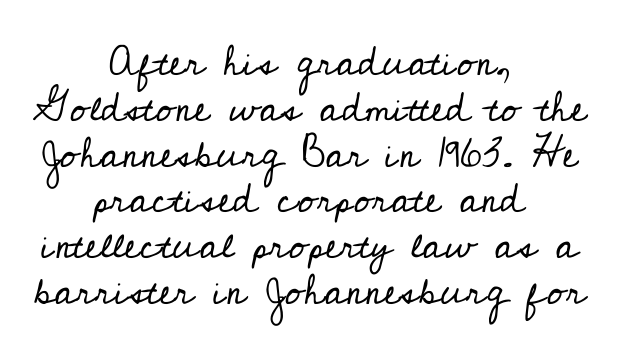
{"serif": "yes", "bold": "no", "weight": "regular", "width": "normal", "stroke_contrast": "low", "x_height": "small", "monospaced": "no", "underline": "no", "align": "center", "line_spacing": "tight", "line_spacing_ratio": 1.09, "letter_spacing": "normal", "letter_spacing_em": 0.0, "glyph_px": 42}
